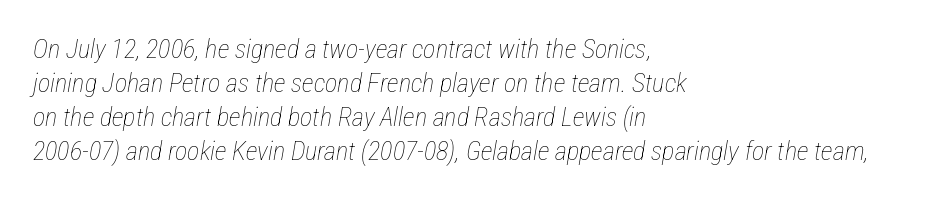
Summary of weight: not heavy and not bold. The gaps between neighbouring characters are ordinary and unremarkable. Lines of text with bare space underneath. The block of text has a typical density, with ordinary space between rows. Characters are canted at an angle relative to the baseline's perpendicular.
